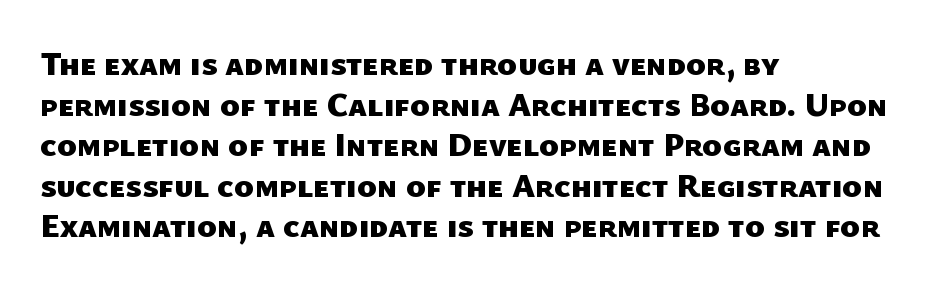
The image shows 33 px heavy sans-serif type; set left-aligned, line spacing 1.23x, normal letter spacing, not underlined; low stroke contrast and a medium x-height.
